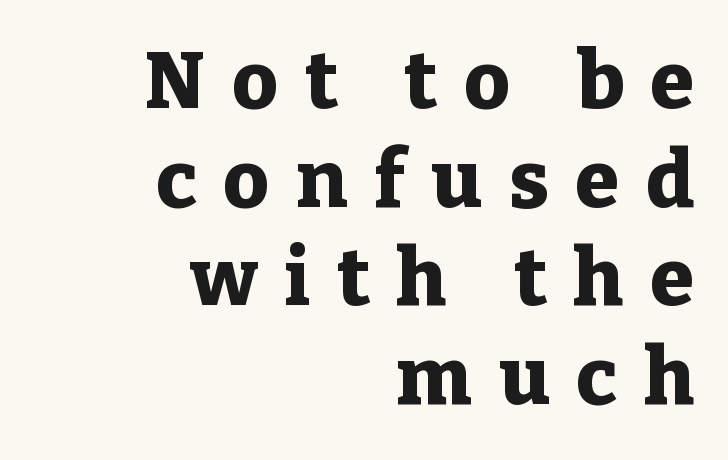
Q: Is the text bold? A: Yes.
Q: Is the text italic (slanted)? A: No, it is upright.
Q: Is the typeface a serif or a sans-serif typeface? A: Serif.
Q: Is the text underlined? A: No.
Q: How is the paragraph aligned? A: Right-aligned.
Q: Is the spacing between letters normal or unusually wide? A: Unusually wide.
Q: Is the spacing between lines tight, normal or loose? A: Normal.
Q: Width (condensed, normal, or wide)? A: Normal.
Q: Stroke contrast? A: Low.
Q: x-height? A: Medium.
Q: Monospaced? A: No.
